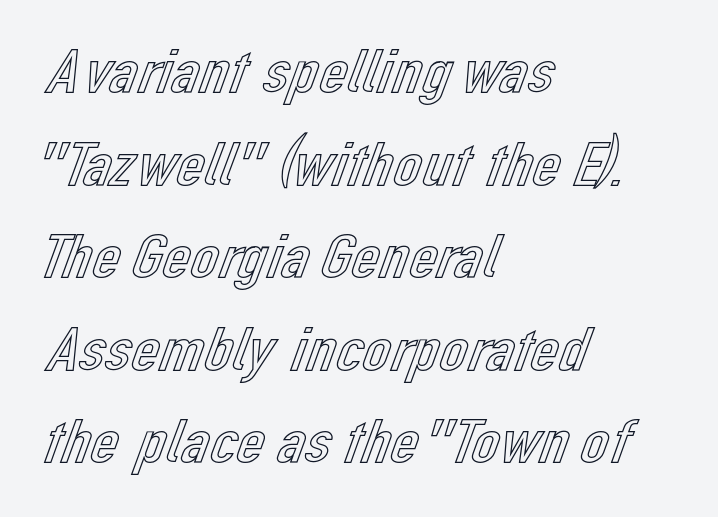
{"width": "normal", "x_height": "medium", "monospaced": "no", "underline": "no", "align": "left", "line_spacing": "normal", "line_spacing_ratio": 1.47, "letter_spacing": "normal", "letter_spacing_em": 0.0, "glyph_px": 63}
